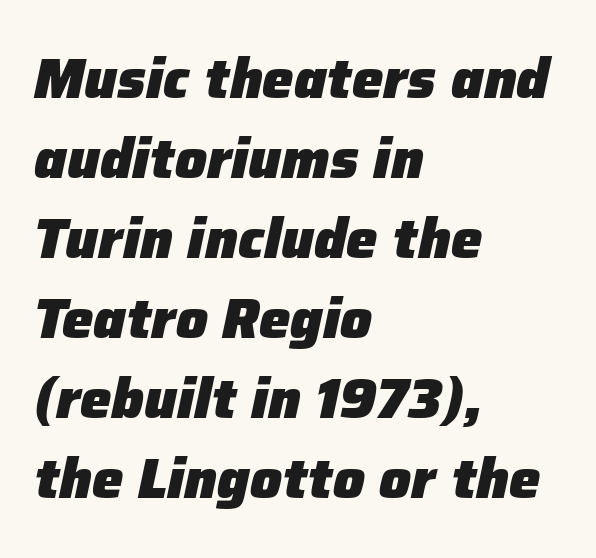
Line starts are locked; line ends wander. Think of a printed novel: that variable character pitch is what you see here. If you drew a line through each stem, it would be angled. Emphasis by weight is at full strength: bold. Beneath every word, the page is bare.
